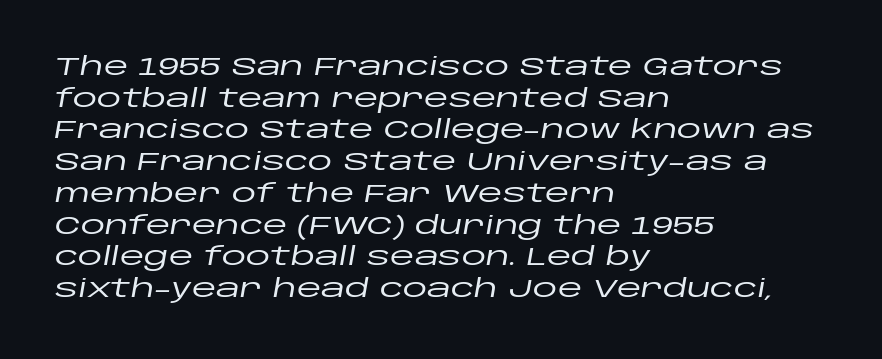
Q: Is the text italic (slanted)? A: Yes, it leans right by about 10 degrees.
Q: Is the text underlined? A: No.
Q: How is the paragraph aligned? A: Left-aligned.
Q: Is the spacing between letters normal or unusually wide? A: Normal.
Q: Is the spacing between lines tight, normal or loose? A: Normal.
